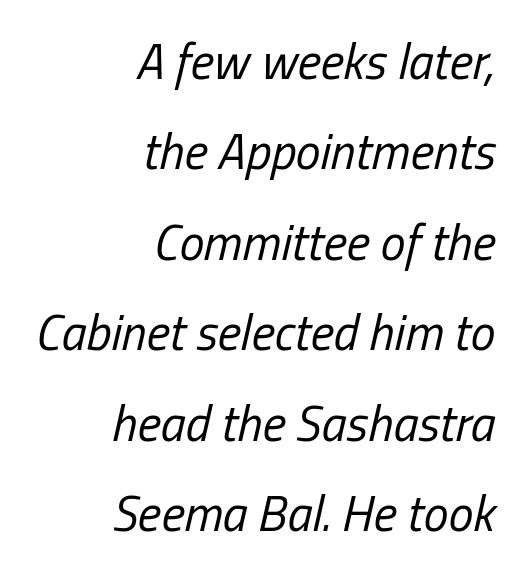
Q: Is the text bold? A: No.
Q: Is the text italic (slanted)? A: Yes, it leans right by about 13 degrees.
Q: Is the text underlined? A: No.
Q: How is the paragraph aligned? A: Right-aligned.
Q: Is the spacing between letters normal or unusually wide? A: Normal.
Q: Width (condensed, normal, or wide)? A: Condensed.
Q: Stroke contrast? A: Low.
Q: x-height? A: Medium.
Q: Monospaced? A: No.
